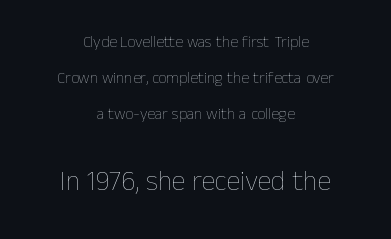
{"italic": "no", "bold": "no", "weight": "thin", "width": "normal", "stroke_contrast": "low", "x_height": "medium", "monospaced": "no", "underline": "no", "align": "center", "line_spacing": "loose", "line_spacing_ratio": 2.26, "letter_spacing": "normal", "letter_spacing_em": 0.0, "larger_block": "second", "size_ratio": 1.75, "glyph_px": 28}
